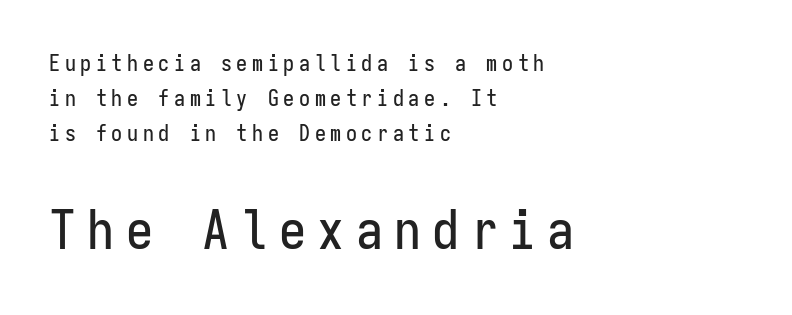
Nobody drew a line under any word here. Does the lettering tilt? It doesn't — this is upright. Interline gaps are of average width in this sample. Font category for this specimen: sans-serif. The face used here is monospaced, like something from a code editor.
